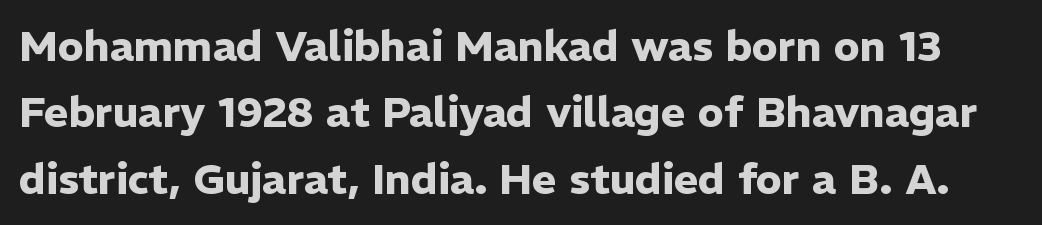
The image shows 42 px heavy sans-serif type, upright; set normal line spacing (1.58x), normal letter spacing, not underlined; low stroke contrast and a medium x-height.
